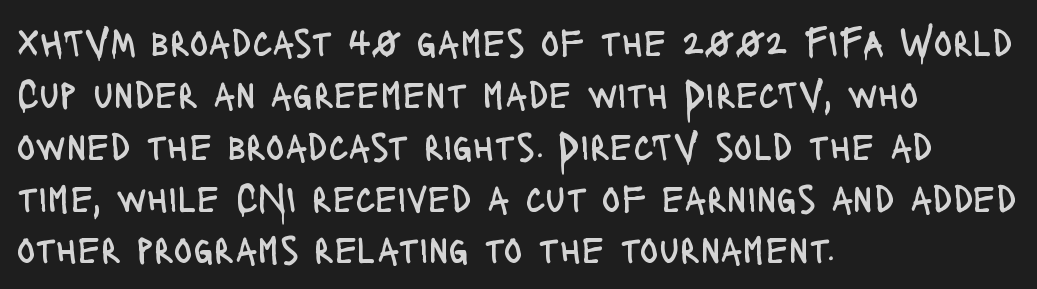
Q: Is the text bold? A: No.
Q: Is the text italic (slanted)? A: No, it is upright.
Q: Is the typeface a serif or a sans-serif typeface? A: Sans-serif.
Q: Is the text underlined? A: No.
Q: How is the paragraph aligned? A: Left-aligned.
Q: Is the spacing between letters normal or unusually wide? A: Normal.
Q: Is the spacing between lines tight, normal or loose? A: Normal.
Q: Width (condensed, normal, or wide)? A: Condensed.
Q: Stroke contrast? A: Low.
Q: x-height? A: Large.
Q: Monospaced? A: No.
